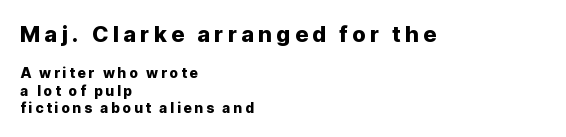
The image shows 22 px text type, upright; set left-aligned, line spacing 1.22x, not underlined; the first (top) block is 1.57x larger.
